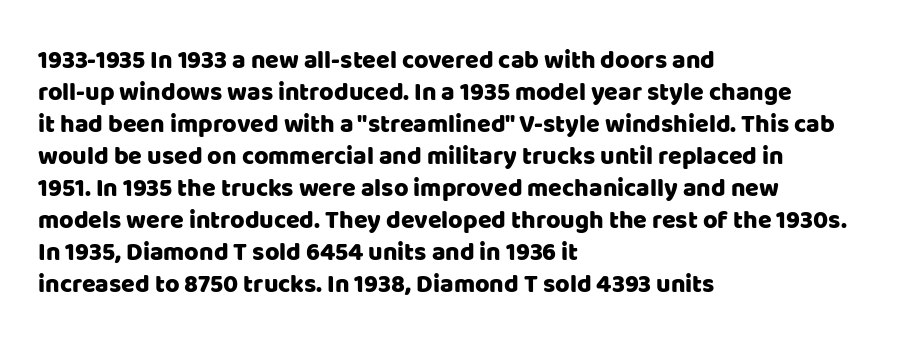
The image shows 25 px text type, upright; set left-aligned, normal line spacing (1.28x), normal letter spacing, not underlined.
